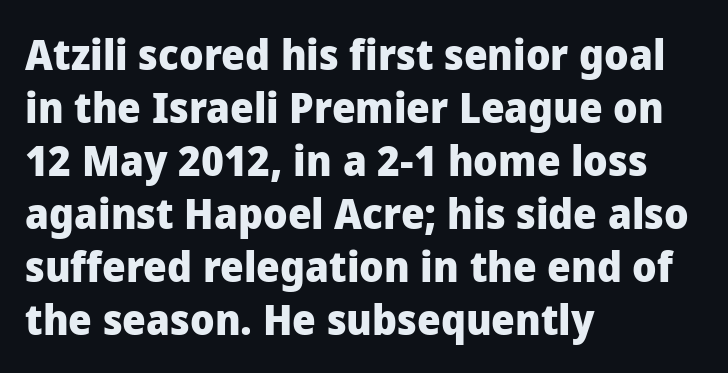
Q: Is the text bold? A: Yes.
Q: Is the text italic (slanted)? A: No, it is upright.
Q: Is the typeface a serif or a sans-serif typeface? A: Sans-serif.
Q: Is the text underlined? A: No.
Q: How is the paragraph aligned? A: Left-aligned.
Q: Is the spacing between letters normal or unusually wide? A: Normal.
Q: Is the spacing between lines tight, normal or loose? A: Normal.
Q: Width (condensed, normal, or wide)? A: Normal.
Q: Stroke contrast? A: Low.
Q: x-height? A: Medium.
Q: Monospaced? A: No.
